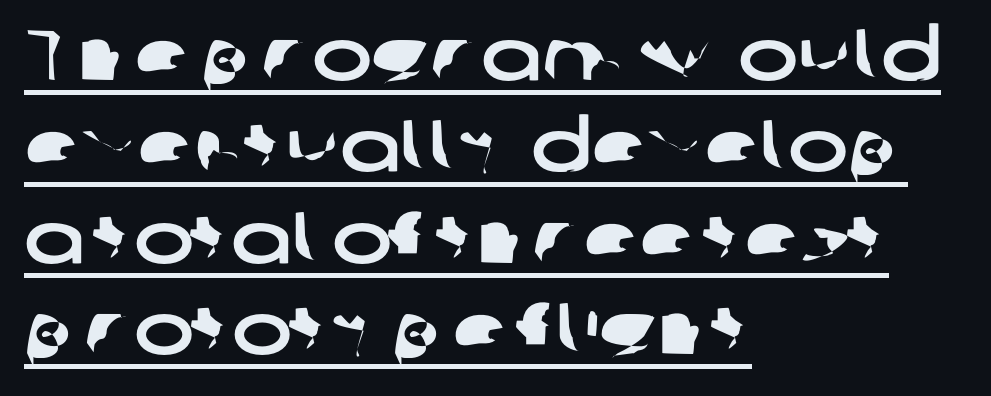
{"serif": "no", "width": "wide", "stroke_contrast": "low", "x_height": "medium", "monospaced": "no", "underline": "yes", "align": "left", "line_spacing": "normal", "line_spacing_ratio": 1.27, "letter_spacing": "normal", "letter_spacing_em": 0.0, "glyph_px": 72}
